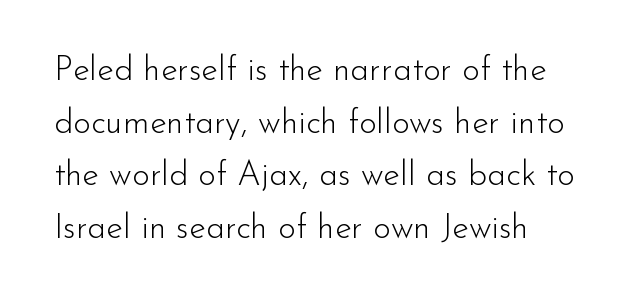
Q: Is the text bold? A: No.
Q: Is the text italic (slanted)? A: No, it is upright.
Q: Is the typeface a serif or a sans-serif typeface? A: Sans-serif.
Q: Is the text underlined? A: No.
Q: How is the paragraph aligned? A: Left-aligned.
Q: Is the spacing between letters normal or unusually wide? A: Normal.
Q: Is the spacing between lines tight, normal or loose? A: Normal.
Q: Width (condensed, normal, or wide)? A: Normal.
Q: Stroke contrast? A: Low.
Q: x-height? A: Small.
Q: Monospaced? A: No.
